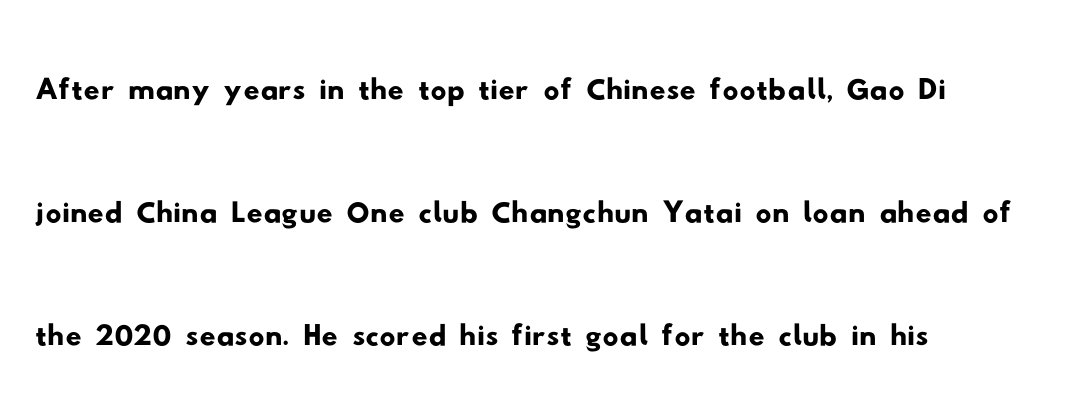
Q: Is the typeface a serif or a sans-serif typeface? A: Sans-serif.
Q: Is the text underlined? A: No.
Q: How is the paragraph aligned? A: Left-aligned.
Q: Is the spacing between letters normal or unusually wide? A: Normal.
Q: Is the spacing between lines tight, normal or loose? A: Normal.
Q: Width (condensed, normal, or wide)? A: Wide.
Q: Stroke contrast? A: Low.
Q: x-height? A: Small.
Q: Monospaced? A: No.
